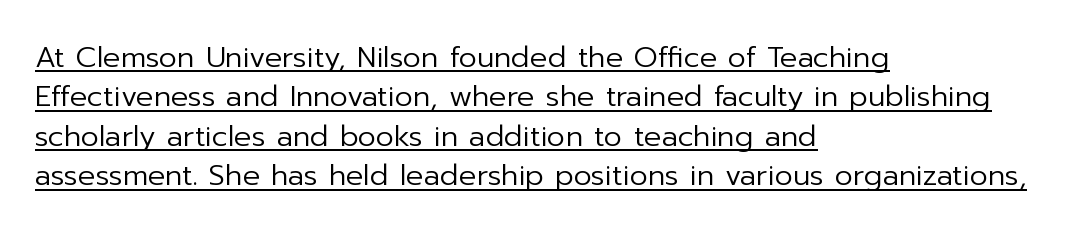
Q: Is the text bold? A: No.
Q: Is the text italic (slanted)? A: No, it is upright.
Q: Is the typeface a serif or a sans-serif typeface? A: Sans-serif.
Q: Is the text underlined? A: Yes.
Q: How is the paragraph aligned? A: Left-aligned.
Q: Is the spacing between letters normal or unusually wide? A: Normal.
Q: Is the spacing between lines tight, normal or loose? A: Normal.
Q: Width (condensed, normal, or wide)? A: Normal.
Q: Stroke contrast? A: Low.
Q: x-height? A: Medium.
Q: Monospaced? A: No.
